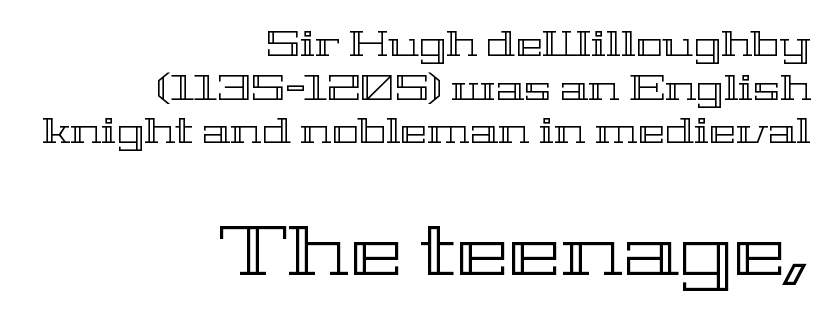
Q: Is the text italic (slanted)? A: No, it is upright.
Q: Is the text underlined? A: No.
Q: How is the paragraph aligned? A: Right-aligned.
Q: Is the spacing between letters normal or unusually wide? A: Normal.
Q: Which block of text is set in a larger size, the first (top) or the second (bottom)? A: The second (bottom) one.
Q: Width (condensed, normal, or wide)? A: Wide.
Q: x-height? A: Medium.
Q: Monospaced? A: No.
